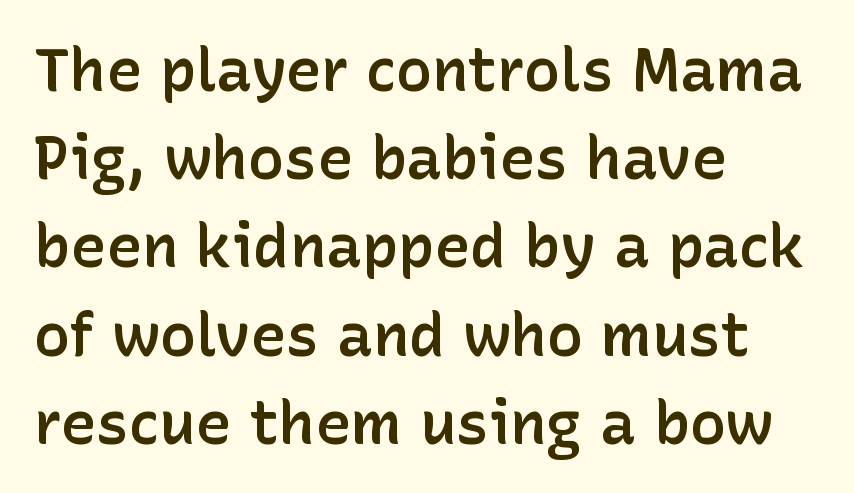
Notice how the stems are strictly vertical — no italics here. Decoration check: the copy has no underline. Serif or sans? Sans — the stroke terminals are bare. Varying glyph widths throughout — classic text-font behaviour. Nobody touched the tracking dial on this one.
